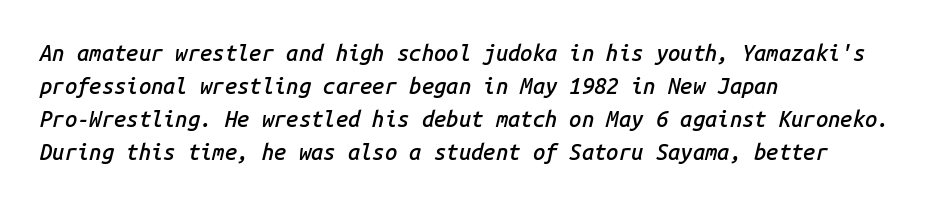
The image shows 22 px text type, italic (leaning right); set left-aligned, normal line spacing (1.5x), normal letter spacing, not underlined.
